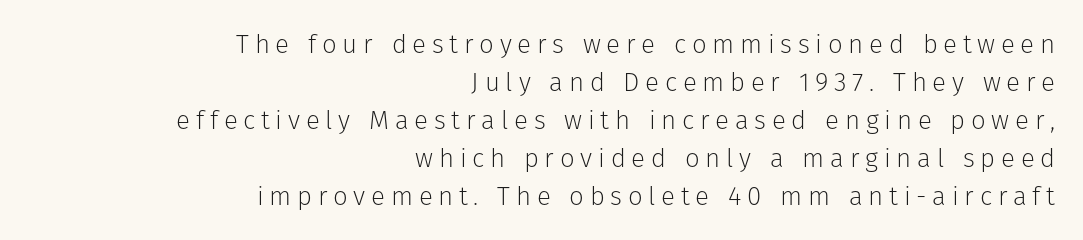
{"italic": "no", "bold": "no", "underline": "no", "align": "right", "line_spacing": "normal", "line_spacing_ratio": 1.46, "letter_spacing": "wide", "letter_spacing_em": 0.22, "glyph_px": 26}
